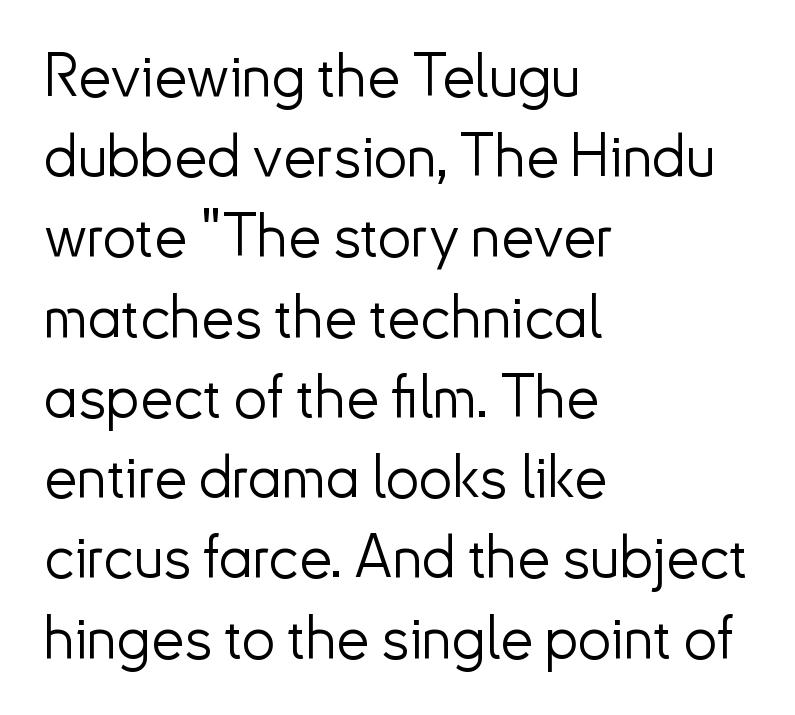
The image shows 59 px light sans-serif type, upright; set left-aligned, normal line spacing (1.36x), normal letter spacing, not underlined; low stroke contrast and a small x-height.
